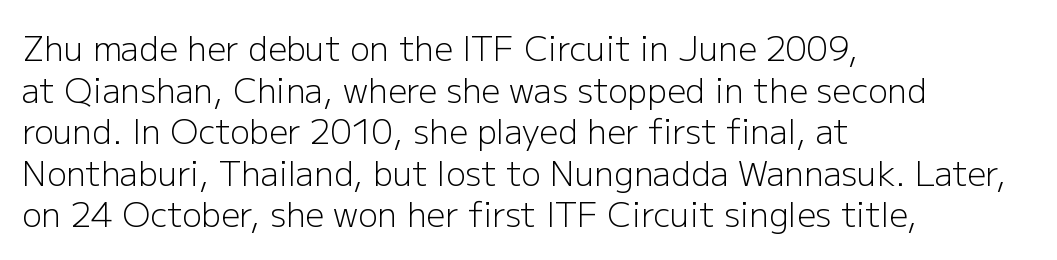
The image shows 33 px light sans-serif type, upright; set left-aligned, normal line spacing (1.26x), normal letter spacing, not underlined; low stroke contrast and a medium x-height.
